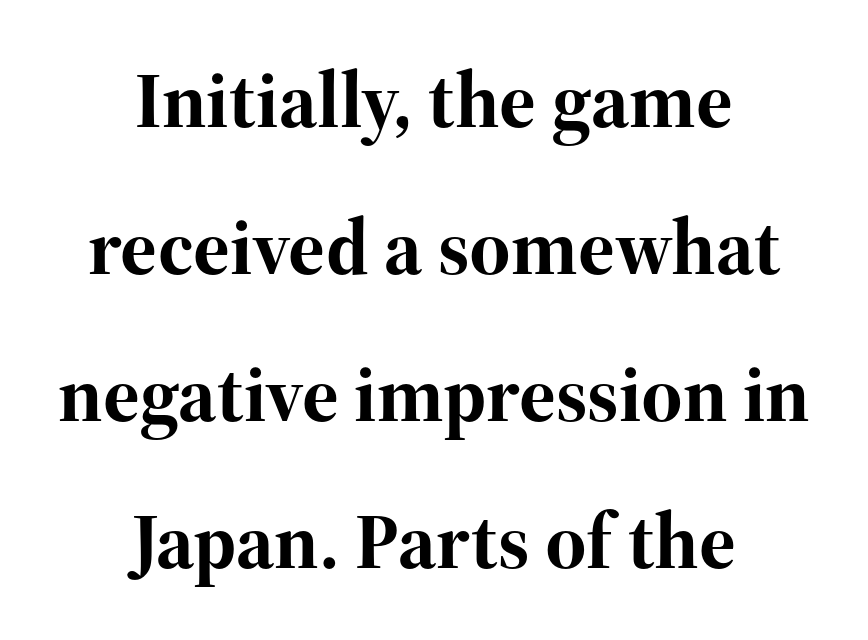
Every character sits straight up, as roman type does. The characters display serif detailing at their extremities. Short note: letters normally spaced. Rule under the text: the space is simply empty. This is heavy type, rendered in bold.
